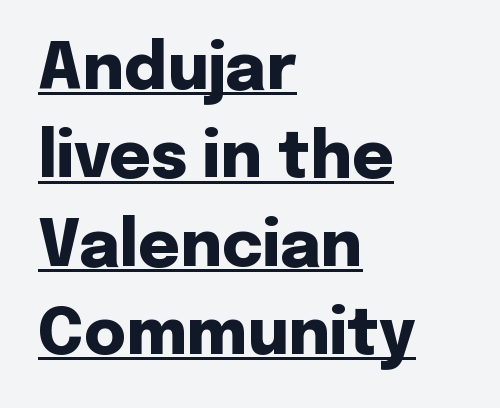
{"serif": "no", "italic": "no", "bold": "yes", "weight": "heavy", "width": "normal", "stroke_contrast": "low", "x_height": "medium", "monospaced": "no", "underline": "yes", "align": "left", "line_spacing": "normal", "line_spacing_ratio": 1.38, "letter_spacing": "normal", "letter_spacing_em": 0.0, "glyph_px": 64}
